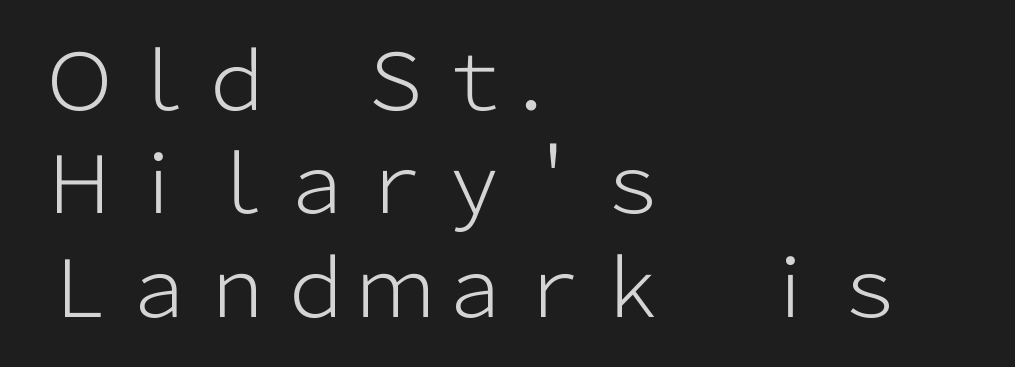
{"serif": "no", "italic": "no", "bold": "no", "weight": "light", "width": "normal", "stroke_contrast": "low", "x_height": "medium", "monospaced": "no", "underline": "no", "align": "left", "line_spacing": "normal", "line_spacing_ratio": 1.31, "letter_spacing": "normal", "letter_spacing_em": 0.0, "glyph_px": 79}
